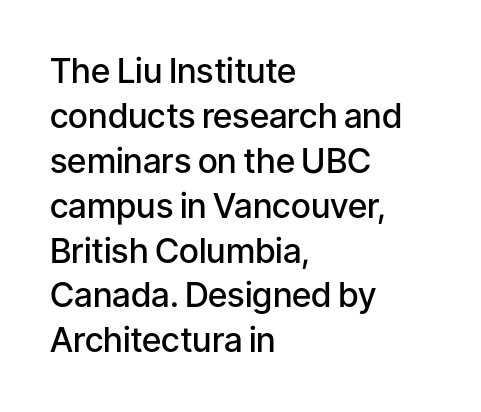
The image shows 34 px semibold sans-serif type, upright; set left-aligned, normal line spacing (1.32x), normal letter spacing, not underlined; low stroke contrast and a medium x-height.
